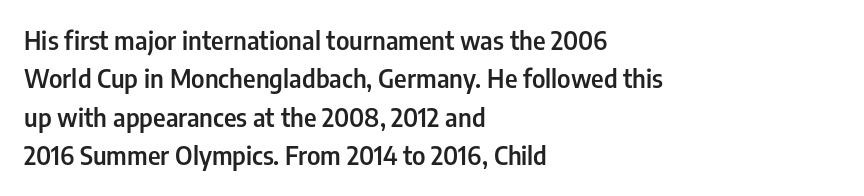
Q: Is the text bold? A: Semi-bold.
Q: Is the text italic (slanted)? A: No, it is upright.
Q: Is the text underlined? A: No.
Q: How is the paragraph aligned? A: Left-aligned.
Q: Is the spacing between letters normal or unusually wide? A: Normal.
Q: Is the spacing between lines tight, normal or loose? A: Normal.
